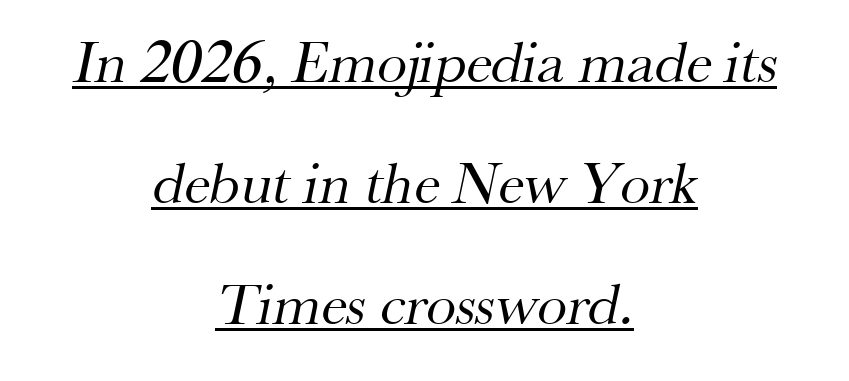
The image shows 60 px regular-weight serif type; set centered, loose line spacing (2.02x), normal letter spacing, underlined; medium stroke contrast and a small x-height.
